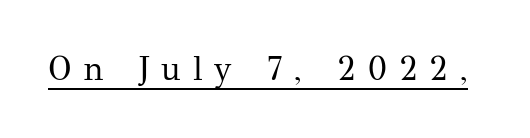
Q: Is the text bold? A: No.
Q: Is the text italic (slanted)? A: No, it is upright.
Q: Is the typeface a serif or a sans-serif typeface? A: Serif.
Q: Is the text underlined? A: Yes.
Q: Is the spacing between letters normal or unusually wide? A: Unusually wide.
Q: Width (condensed, normal, or wide)? A: Normal.
Q: Stroke contrast? A: Medium.
Q: x-height? A: Medium.
Q: Monospaced? A: No.
